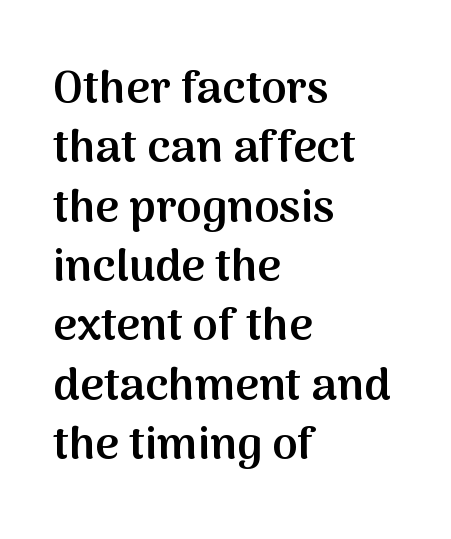
The image shows 46 px semibold sans-serif type, upright; set left-aligned, normal line spacing (1.29x), normal letter spacing, not underlined; medium stroke contrast and a medium x-height.
